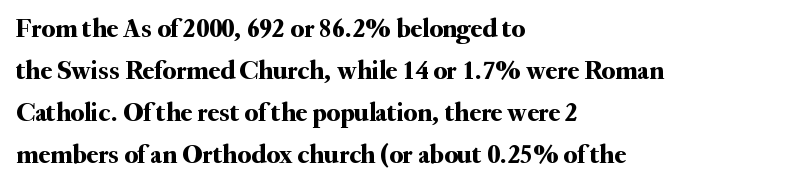
Q: Is the text italic (slanted)? A: No, it is upright.
Q: Is the text underlined? A: No.
Q: How is the paragraph aligned? A: Left-aligned.
Q: Is the spacing between letters normal or unusually wide? A: Normal.
Q: Is the spacing between lines tight, normal or loose? A: Normal.
